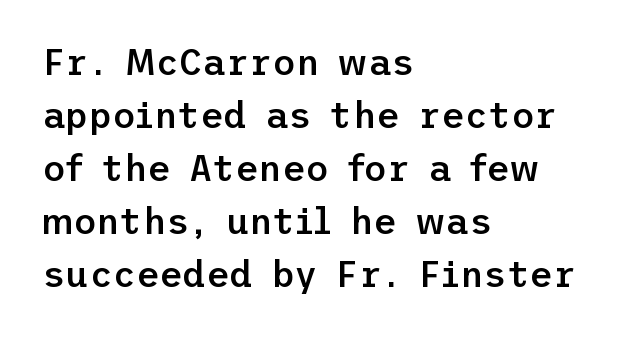
Q: Is the text bold? A: Semi-bold.
Q: Is the text italic (slanted)? A: No, it is upright.
Q: Is the typeface a serif or a sans-serif typeface? A: Sans-serif.
Q: Is the text underlined? A: No.
Q: How is the paragraph aligned? A: Left-aligned.
Q: Is the spacing between letters normal or unusually wide? A: Normal.
Q: Is the spacing between lines tight, normal or loose? A: Normal.
Q: Width (condensed, normal, or wide)? A: Normal.
Q: Stroke contrast? A: Low.
Q: x-height? A: Medium.
